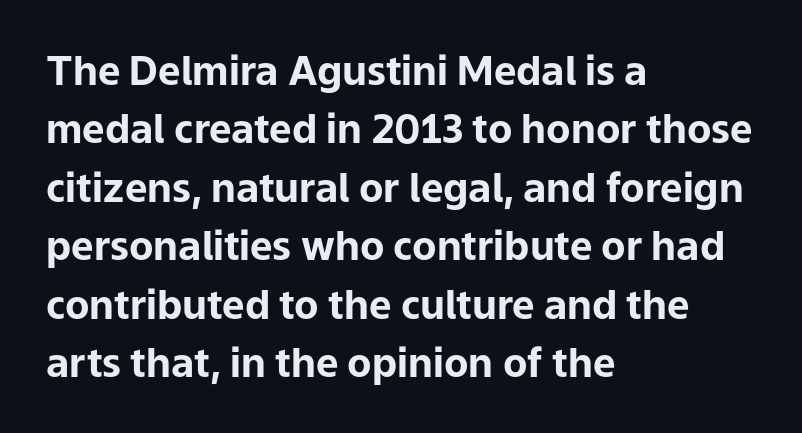
Q: Is the text bold? A: Yes.
Q: Is the text italic (slanted)? A: No, it is upright.
Q: Is the typeface a serif or a sans-serif typeface? A: Sans-serif.
Q: Is the text underlined? A: No.
Q: How is the paragraph aligned? A: Left-aligned.
Q: Is the spacing between letters normal or unusually wide? A: Normal.
Q: Is the spacing between lines tight, normal or loose? A: Normal.
Q: Width (condensed, normal, or wide)? A: Normal.
Q: Stroke contrast? A: Low.
Q: x-height? A: Medium.
Q: Monospaced? A: No.
